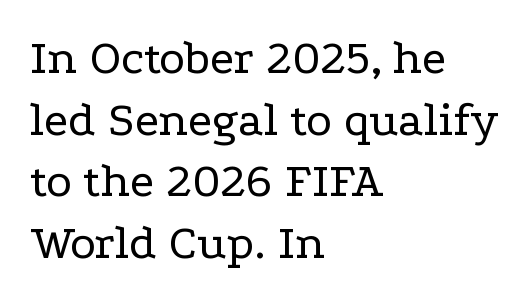
The image shows 49 px regular-weight, wide serif type, upright; set left-aligned, normal line spacing (1.26x), normal letter spacing, not underlined; low stroke contrast and a medium x-height.
